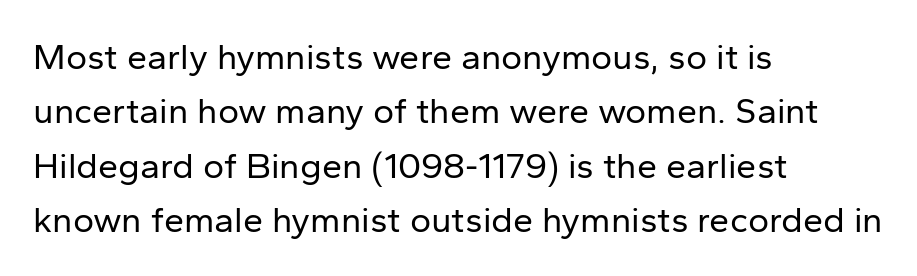
The image shows 36 px regular-weight sans-serif type, upright; set left-aligned, normal line spacing (1.51x), normal letter spacing, not underlined; low stroke contrast and a medium x-height.
